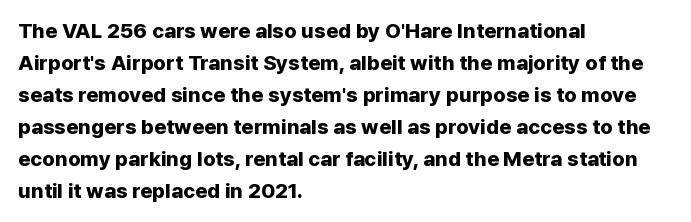
The type sits square on the baseline with zero lean. Summary of weight: heavy, a full bold. Interline gaps are of average width in this sample. The type is set solid horizontally, with unmodified tracking. Underline: absent.
